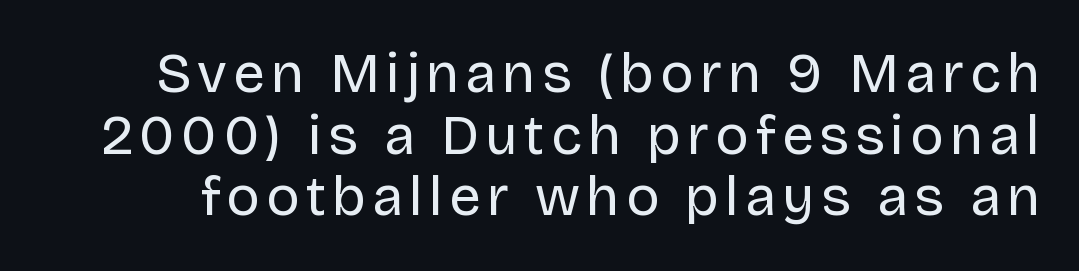
Q: Is the text bold? A: No.
Q: Is the text italic (slanted)? A: No, it is upright.
Q: Is the typeface a serif or a sans-serif typeface? A: Sans-serif.
Q: Is the text underlined? A: No.
Q: Is the spacing between lines tight, normal or loose? A: Tight.
Q: Width (condensed, normal, or wide)? A: Normal.
Q: Stroke contrast? A: Low.
Q: x-height? A: Large.
Q: Monospaced? A: No.
